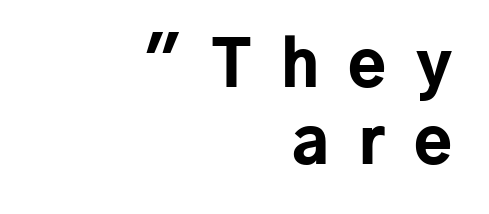
{"serif": "no", "italic": "no", "bold": "yes", "weight": "bold", "width": "normal", "stroke_contrast": "low", "x_height": "medium", "monospaced": "no", "underline": "no", "align": "right", "line_spacing_ratio": 1.24, "letter_spacing": "wide", "letter_spacing_em": 0.48, "glyph_px": 62}
